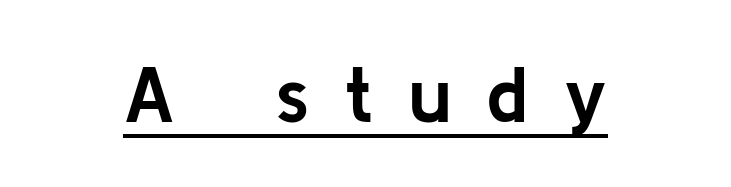
Letter spacing: wide. The rendering uses natural spacing where letterforms have individual widths. Heavy, bold letterforms. The glyphs in this specimen are sans serif. The string is rendered with underlining switched on.
